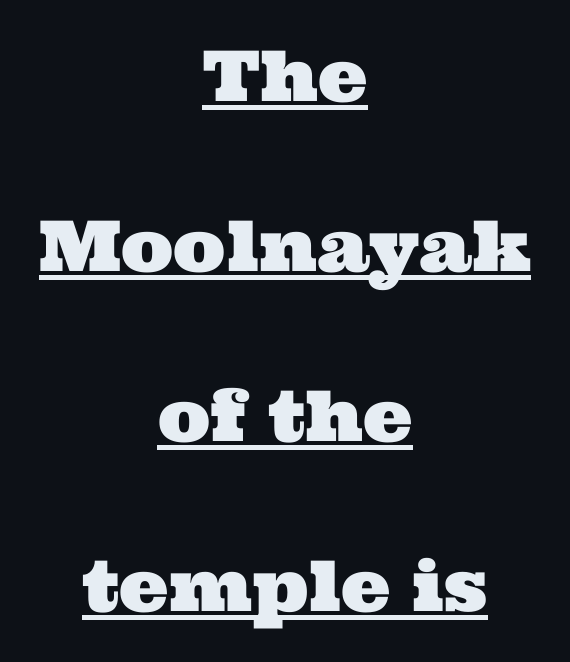
{"serif": "yes", "width": "wide", "stroke_contrast": "medium", "x_height": "medium", "monospaced": "no", "underline": "yes", "align": "center", "line_spacing": "loose", "line_spacing_ratio": 2.43, "letter_spacing": "normal", "letter_spacing_em": 0.0, "glyph_px": 70}
